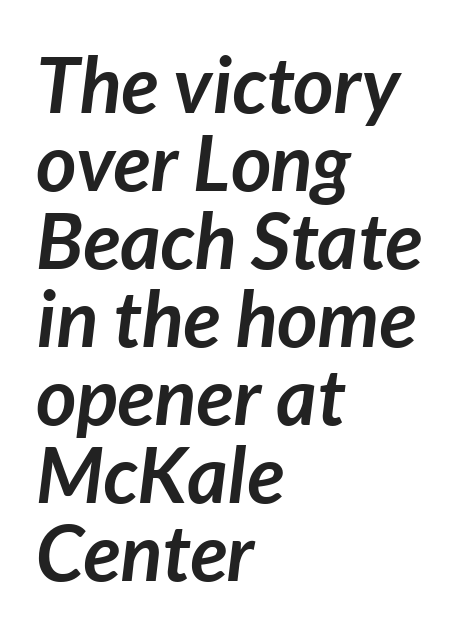
{"italic": "yes", "lean": "right", "slant_degrees": 7, "bold": "yes", "weight": "semibold", "width": "normal", "stroke_contrast": "low", "x_height": "medium", "monospaced": "no", "underline": "no", "align": "left", "line_spacing": "tight", "line_spacing_ratio": 1.0, "letter_spacing": "normal", "letter_spacing_em": 0.0, "glyph_px": 78}
